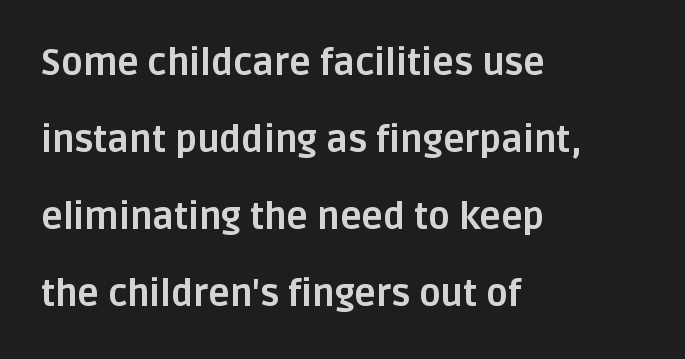
The rendering uses a bold face; every stroke is thick and dark. Tracking value appears to be zero — textbook default spacing. Character widths vary here, with narrow letters taking less room than wide ones. You could fit nearly another row in the gap between these rows. Does the lettering tilt? It doesn't — this is upright.
